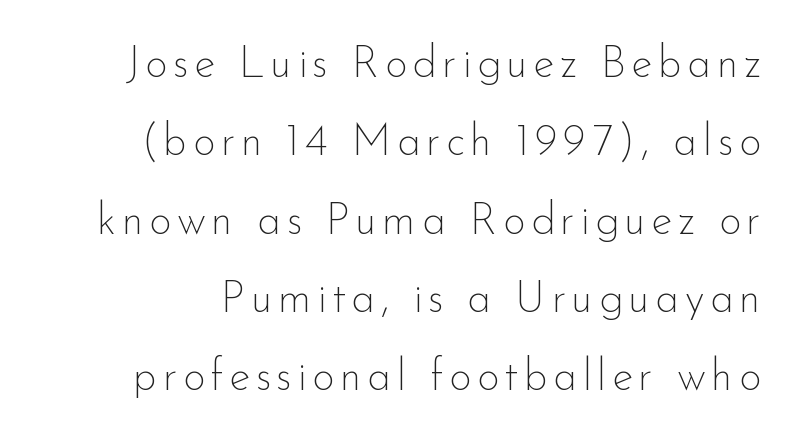
The image shows 44 px thin sans-serif type, upright; set line spacing 1.78x, not underlined; low stroke contrast and a small x-height.
